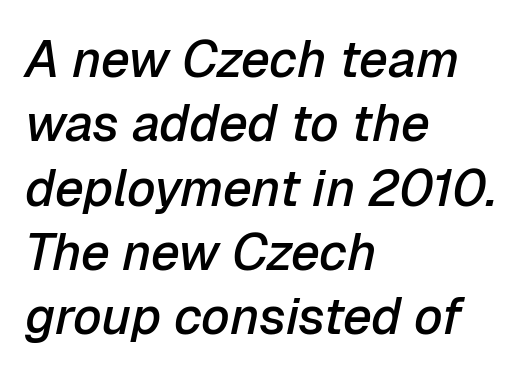
Spacing verdict: proportional, widths tailored to each character. Underlining? Definitely not there. In terms of letterspacing, this is plain default setting. A semibold gives these letters moderate extra thickness, short of bold. Summary of vertical rhythm: regular, with standard interline spacing.
